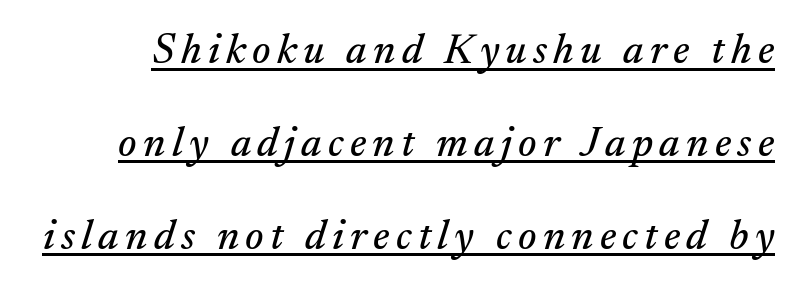
{"serif": "yes", "italic": "yes", "lean": "right", "slant_degrees": 17, "width": "normal", "stroke_contrast": "medium", "x_height": "small", "monospaced": "no", "underline": "yes", "line_spacing": "loose", "line_spacing_ratio": 2.21, "glyph_px": 42}
